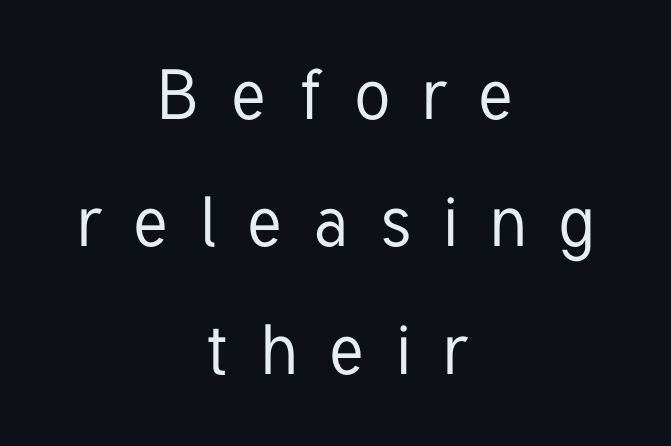
Q: Is the text italic (slanted)? A: No, it is upright.
Q: Is the typeface a serif or a sans-serif typeface? A: Sans-serif.
Q: Is the text underlined? A: No.
Q: How is the paragraph aligned? A: Centered.
Q: Is the spacing between letters normal or unusually wide? A: Unusually wide.
Q: Width (condensed, normal, or wide)? A: Condensed.
Q: Stroke contrast? A: Low.
Q: x-height? A: Medium.
Q: Monospaced? A: No.
